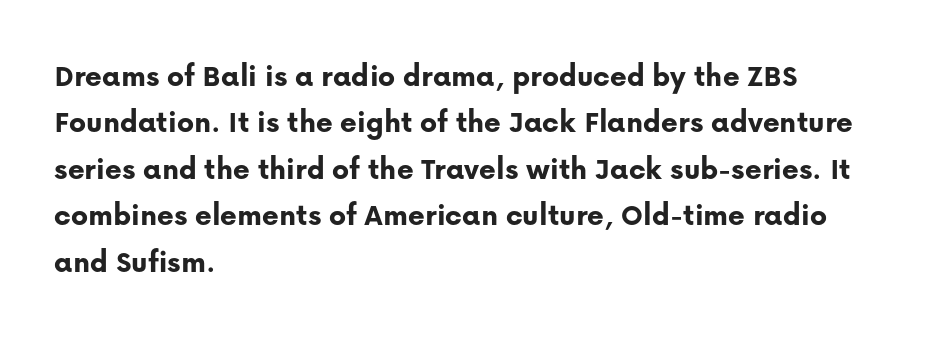
Q: Is the text bold? A: Yes.
Q: Is the text italic (slanted)? A: No, it is upright.
Q: Is the typeface a serif or a sans-serif typeface? A: Sans-serif.
Q: Is the text underlined? A: No.
Q: How is the paragraph aligned? A: Left-aligned.
Q: Is the spacing between letters normal or unusually wide? A: Normal.
Q: Is the spacing between lines tight, normal or loose? A: Normal.
Q: Width (condensed, normal, or wide)? A: Normal.
Q: Stroke contrast? A: Low.
Q: x-height? A: Medium.
Q: Monospaced? A: No.
